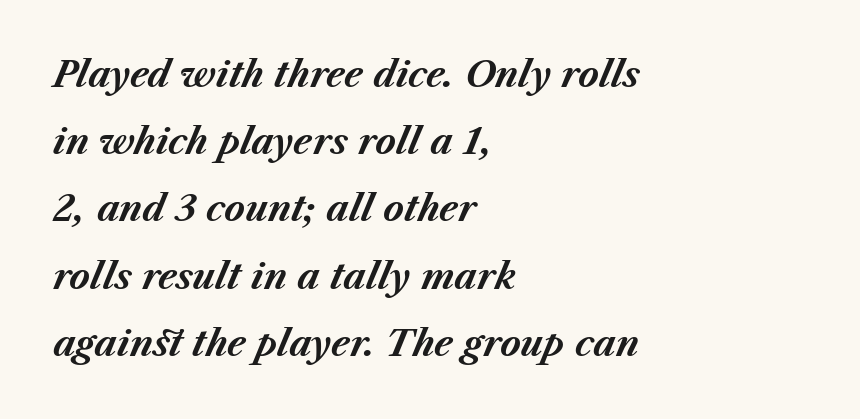
Q: Is the text bold? A: Yes.
Q: Is the text italic (slanted)? A: Yes, it leans right by about 23 degrees.
Q: Is the text underlined? A: No.
Q: How is the paragraph aligned? A: Left-aligned.
Q: Is the spacing between letters normal or unusually wide? A: Normal.
Q: Is the spacing between lines tight, normal or loose? A: Loose.
Q: Width (condensed, normal, or wide)? A: Normal.
Q: Stroke contrast? A: Medium.
Q: x-height? A: Medium.
Q: Monospaced? A: No.
